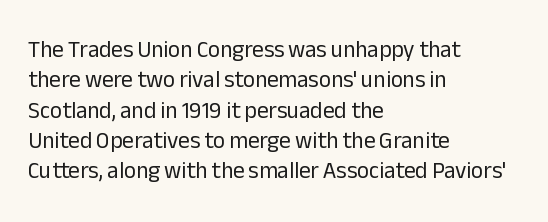
{"italic": "no", "bold": "no", "underline": "no", "align": "left", "line_spacing": "normal", "line_spacing_ratio": 1.32, "letter_spacing": "normal", "letter_spacing_em": 0.0, "glyph_px": 23}
